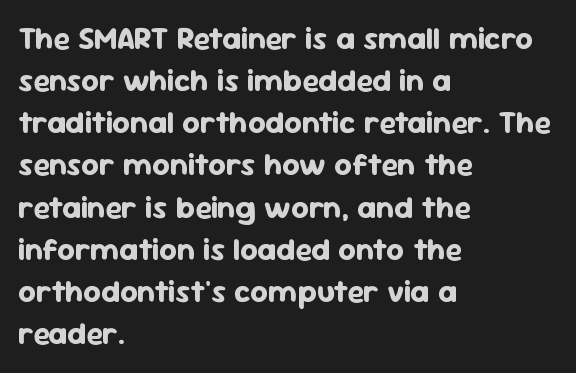
You can tell it's not italic because the verticals are truly vertical. The rows are spaced the way most documents space them. The type is set solid horizontally, with unmodified tracking. Clear beneath every line of the passage.
